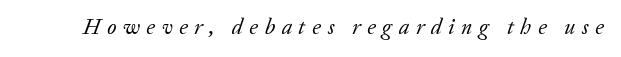
{"italic": "yes", "lean": "right", "slant_degrees": 20, "bold": "no", "underline": "no", "letter_spacing": "wide", "letter_spacing_em": 0.3, "glyph_px": 22}
